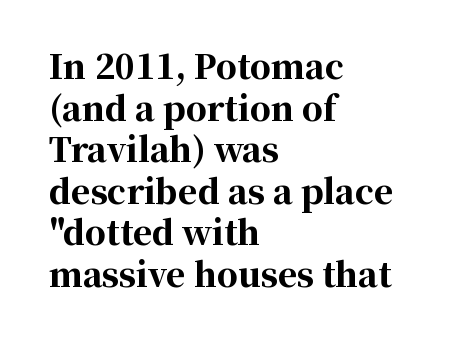
Q: Is the text bold? A: Yes.
Q: Is the text italic (slanted)? A: No, it is upright.
Q: Is the typeface a serif or a sans-serif typeface? A: Serif.
Q: Is the text underlined? A: No.
Q: How is the paragraph aligned? A: Left-aligned.
Q: Is the spacing between letters normal or unusually wide? A: Normal.
Q: Is the spacing between lines tight, normal or loose? A: Normal.
Q: Width (condensed, normal, or wide)? A: Normal.
Q: Stroke contrast? A: High.
Q: x-height? A: Medium.
Q: Monospaced? A: No.
